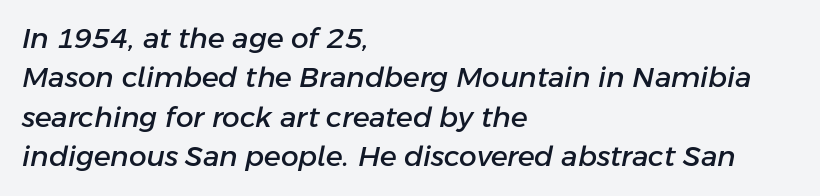
{"italic": "yes", "lean": "right", "slant_degrees": 11, "width": "normal", "stroke_contrast": "low", "x_height": "medium", "monospaced": "no", "underline": "no", "align": "left", "line_spacing": "normal", "line_spacing_ratio": 1.41, "letter_spacing": "normal", "letter_spacing_em": 0.0, "glyph_px": 28}
